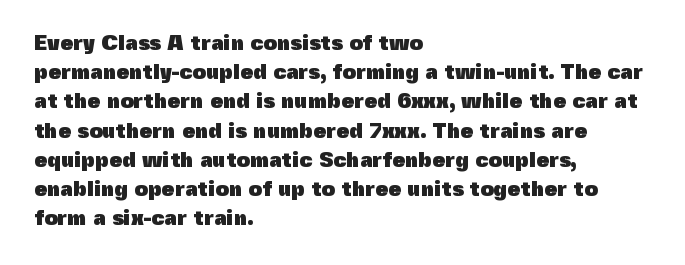
Q: Is the text bold? A: Yes.
Q: Is the text italic (slanted)? A: No, it is upright.
Q: Is the text underlined? A: No.
Q: How is the paragraph aligned? A: Left-aligned.
Q: Is the spacing between letters normal or unusually wide? A: Normal.
Q: Is the spacing between lines tight, normal or loose? A: Normal.
